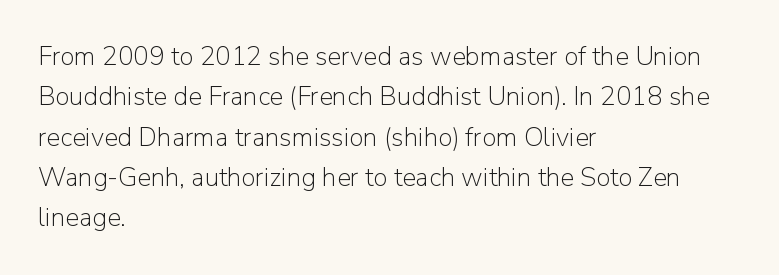
The image shows 26 px text type, upright; set left-aligned, normal line spacing (1.55x), normal letter spacing, not underlined.
